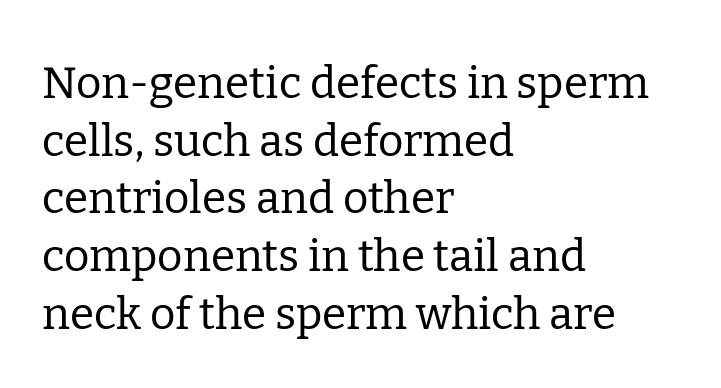
The image shows 44 px regular-weight serif type, upright; set left-aligned, normal line spacing (1.31x), normal letter spacing, not underlined; low stroke contrast and a medium x-height.
